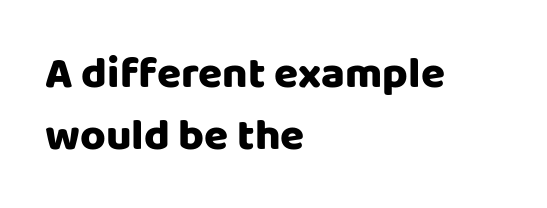
Q: Is the text italic (slanted)? A: No, it is upright.
Q: Is the typeface a serif or a sans-serif typeface? A: Sans-serif.
Q: Is the text underlined? A: No.
Q: How is the paragraph aligned? A: Left-aligned.
Q: Is the spacing between letters normal or unusually wide? A: Normal.
Q: Is the spacing between lines tight, normal or loose? A: Normal.
Q: Width (condensed, normal, or wide)? A: Normal.
Q: Stroke contrast? A: Low.
Q: x-height? A: Large.
Q: Monospaced? A: No.
